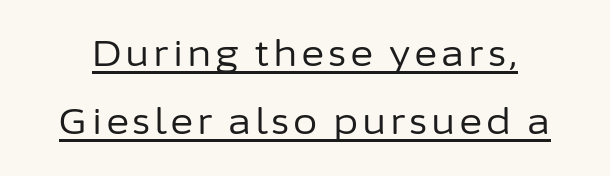
{"serif": "no", "italic": "no", "bold": "no", "weight": "regular", "width": "normal", "stroke_contrast": "low", "x_height": "medium", "monospaced": "no", "underline": "yes", "line_spacing": "loose", "line_spacing_ratio": 1.95, "glyph_px": 35}
